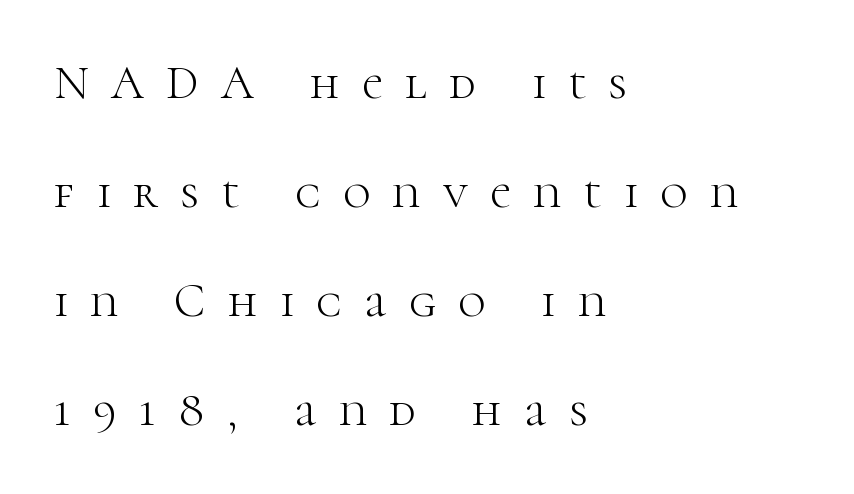
Q: Is the text bold? A: No.
Q: Is the text italic (slanted)? A: No, it is upright.
Q: Is the typeface a serif or a sans-serif typeface? A: Serif.
Q: Is the text underlined? A: No.
Q: How is the paragraph aligned? A: Left-aligned.
Q: Is the spacing between letters normal or unusually wide? A: Unusually wide.
Q: Is the spacing between lines tight, normal or loose? A: Loose.
Q: Width (condensed, normal, or wide)? A: Normal.
Q: Stroke contrast? A: High.
Q: x-height? A: Medium.
Q: Monospaced? A: No.
